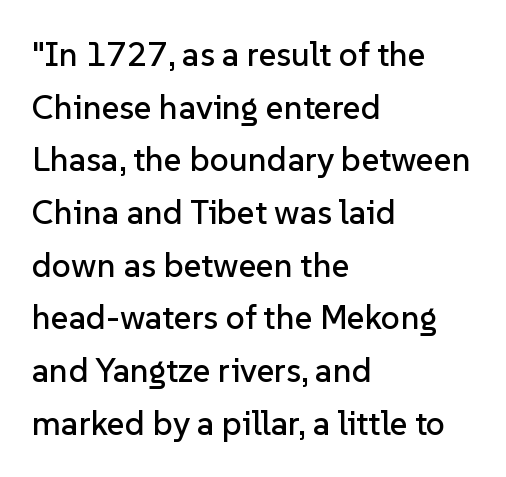
Q: Is the text italic (slanted)? A: No, it is upright.
Q: Is the typeface a serif or a sans-serif typeface? A: Sans-serif.
Q: Is the text underlined? A: No.
Q: How is the paragraph aligned? A: Left-aligned.
Q: Is the spacing between letters normal or unusually wide? A: Normal.
Q: Is the spacing between lines tight, normal or loose? A: Normal.
Q: Width (condensed, normal, or wide)? A: Normal.
Q: Stroke contrast? A: Low.
Q: x-height? A: Medium.
Q: Monospaced? A: No.
